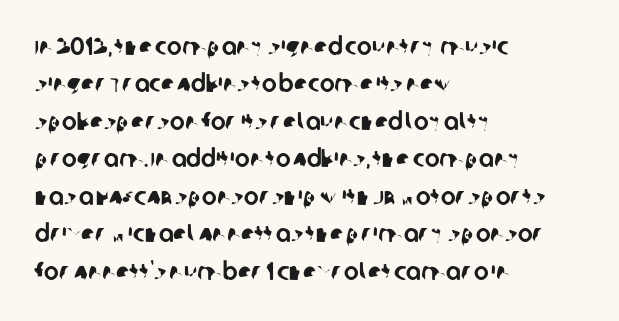
Q: Is the text underlined? A: No.
Q: How is the paragraph aligned? A: Left-aligned.
Q: Is the spacing between letters normal or unusually wide? A: Normal.
Q: Is the spacing between lines tight, normal or loose? A: Normal.
